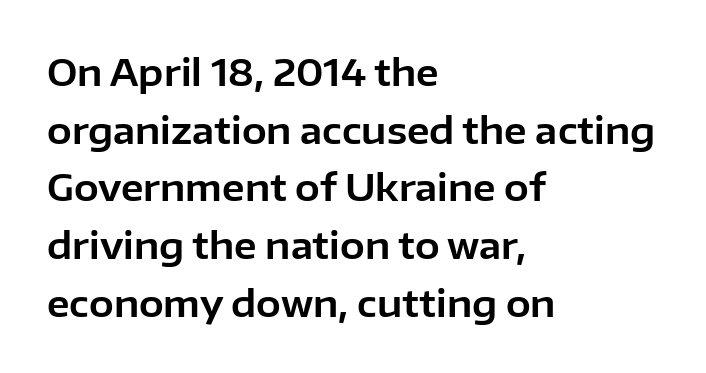
Posture: upright roman. The typesetter chose a ragged-right arrangement here. Letter spacing: default. The characters display no serif detailing; their extremities are plain.
